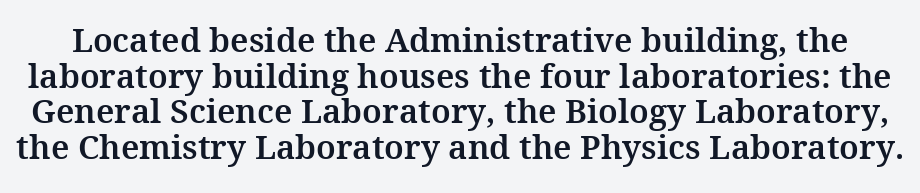
Small tapered or slab feet sit at the stroke ends, so this counts as serif. Posture: upright roman. Glyph-to-glyph distance matches everyday printed text. These lines are rendered in a variable-pitch font.
